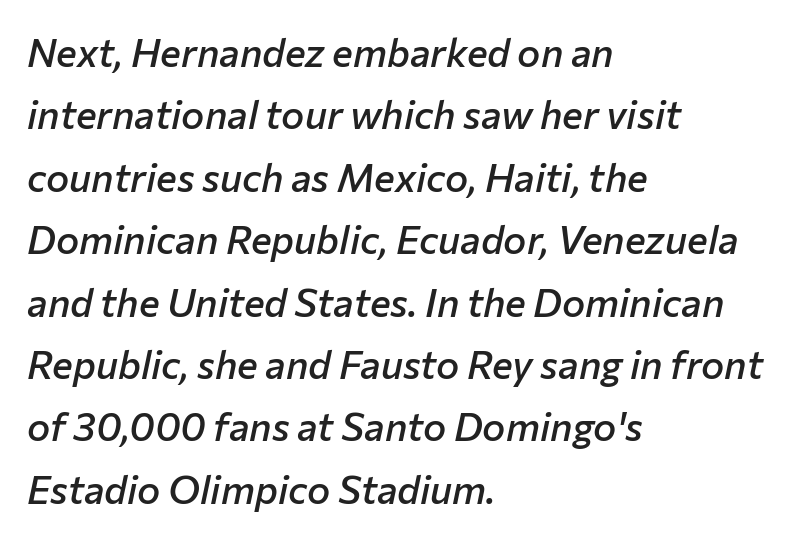
{"italic": "yes", "lean": "right", "slant_degrees": 12, "bold": "semi", "weight": "semibold", "width": "normal", "stroke_contrast": "low", "x_height": "medium", "monospaced": "no", "underline": "no", "align": "left", "line_spacing": "normal", "line_spacing_ratio": 1.6, "letter_spacing": "normal", "letter_spacing_em": 0.0, "glyph_px": 39}
